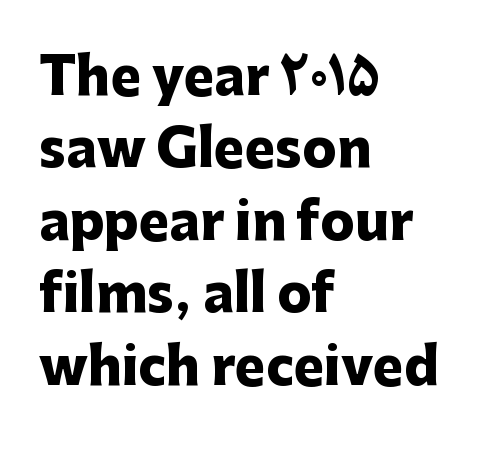
Q: Is the text bold? A: Yes.
Q: Is the text italic (slanted)? A: No, it is upright.
Q: Is the typeface a serif or a sans-serif typeface? A: Sans-serif.
Q: Is the text underlined? A: No.
Q: How is the paragraph aligned? A: Left-aligned.
Q: Is the spacing between letters normal or unusually wide? A: Normal.
Q: Is the spacing between lines tight, normal or loose? A: Normal.
Q: Width (condensed, normal, or wide)? A: Normal.
Q: Stroke contrast? A: Low.
Q: x-height? A: Medium.
Q: Monospaced? A: No.
